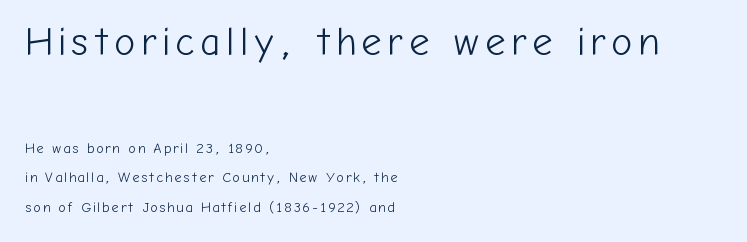
The image shows 40 px light sans-serif type, upright; set left-aligned, loose line spacing (2.12x), not underlined; the first (top) block is 2.86x larger; low stroke contrast and a medium x-height.
